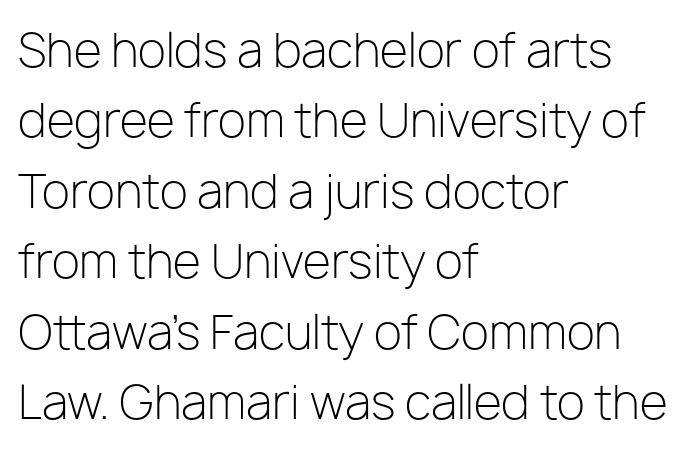
Q: Is the text bold? A: No.
Q: Is the text italic (slanted)? A: No, it is upright.
Q: Is the typeface a serif or a sans-serif typeface? A: Sans-serif.
Q: Is the text underlined? A: No.
Q: How is the paragraph aligned? A: Left-aligned.
Q: Is the spacing between letters normal or unusually wide? A: Normal.
Q: Is the spacing between lines tight, normal or loose? A: Normal.
Q: Width (condensed, normal, or wide)? A: Normal.
Q: Stroke contrast? A: Low.
Q: x-height? A: Medium.
Q: Monospaced? A: No.
